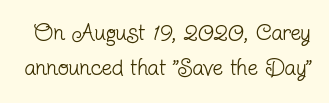
The image shows 23 px text type, upright; set normal line spacing (1.54x), normal letter spacing, not underlined.
